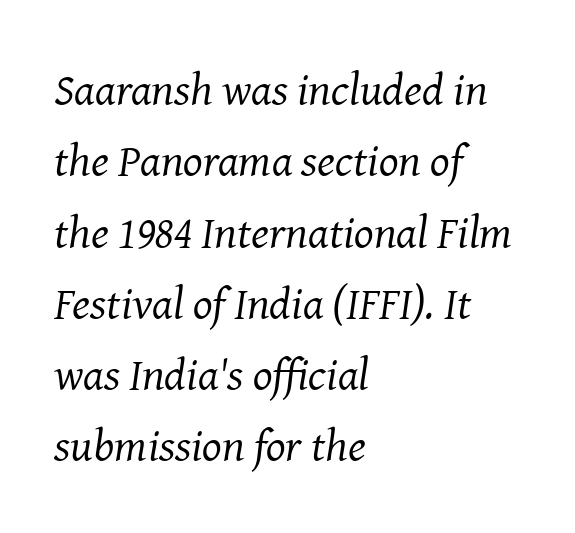
Q: Is the text bold? A: No.
Q: Is the text italic (slanted)? A: Yes, it leans right by about 8 degrees.
Q: Is the typeface a serif or a sans-serif typeface? A: Serif.
Q: Is the text underlined? A: No.
Q: How is the paragraph aligned? A: Left-aligned.
Q: Is the spacing between letters normal or unusually wide? A: Normal.
Q: Is the spacing between lines tight, normal or loose? A: Normal.
Q: Width (condensed, normal, or wide)? A: Normal.
Q: Stroke contrast? A: Medium.
Q: x-height? A: Medium.
Q: Monospaced? A: No.
